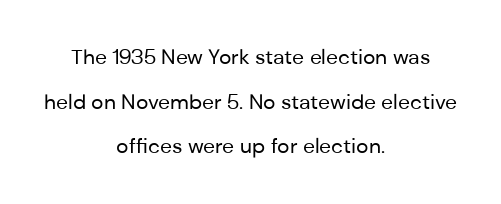
{"italic": "no", "bold": "no", "underline": "no", "align": "center", "line_spacing": "loose", "line_spacing_ratio": 2.12, "letter_spacing": "normal", "letter_spacing_em": 0.0, "glyph_px": 21}
